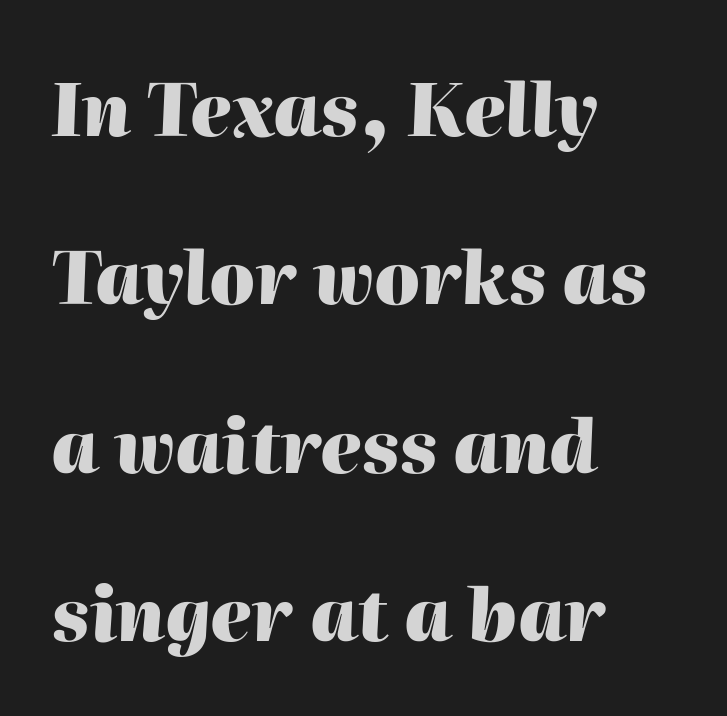
Q: Is the text bold? A: Yes.
Q: Is the text italic (slanted)? A: Yes, it leans right by about 2 degrees.
Q: Is the text underlined? A: No.
Q: How is the paragraph aligned? A: Left-aligned.
Q: Is the spacing between letters normal or unusually wide? A: Normal.
Q: Is the spacing between lines tight, normal or loose? A: Loose.
Q: Width (condensed, normal, or wide)? A: Normal.
Q: Stroke contrast? A: High.
Q: x-height? A: Medium.
Q: Monospaced? A: No.
